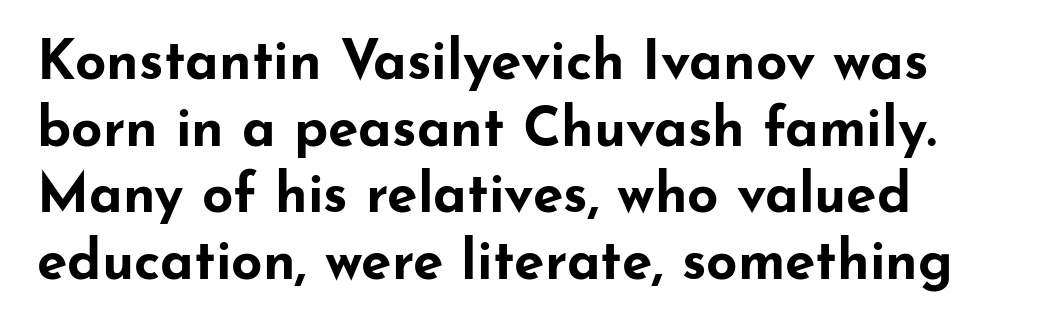
The image shows 55 px bold, wide sans-serif type, upright; set left-aligned, line spacing 1.21x, normal letter spacing, not underlined; low stroke contrast and a small x-height.
